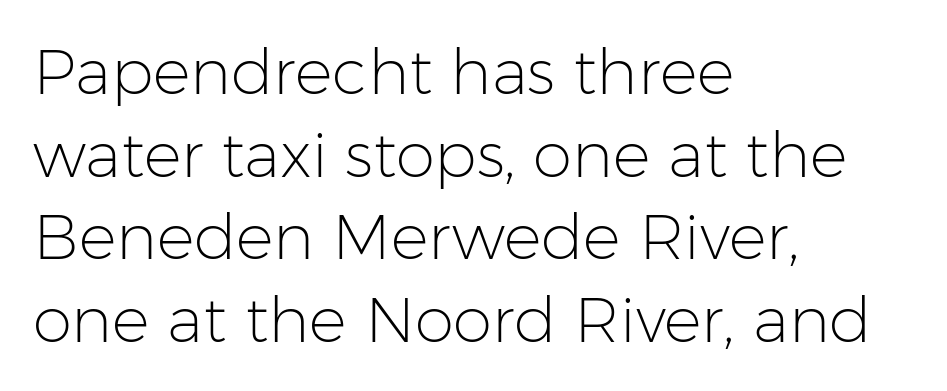
The image shows 63 px light sans-serif type, upright; set left-aligned, normal line spacing (1.31x), normal letter spacing, not underlined; low stroke contrast and a medium x-height.
